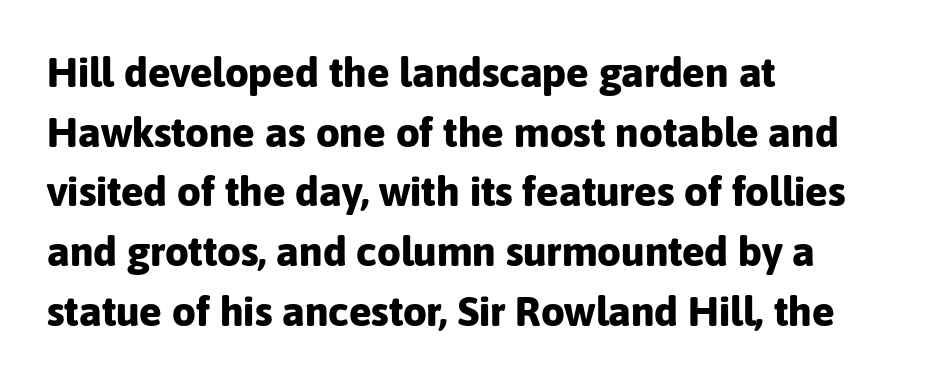
There is no visible air inserted between adjacent glyphs. Thick stems and heavy bowls — unmistakably bold. Are there feet on the stems? There aren't — it's a sans. Descenders are the only things crossing below the line. Vertically, the passage feels balanced, rows spaced as you'd expect. Every stem runs plumb, perpendicular to the baseline.
